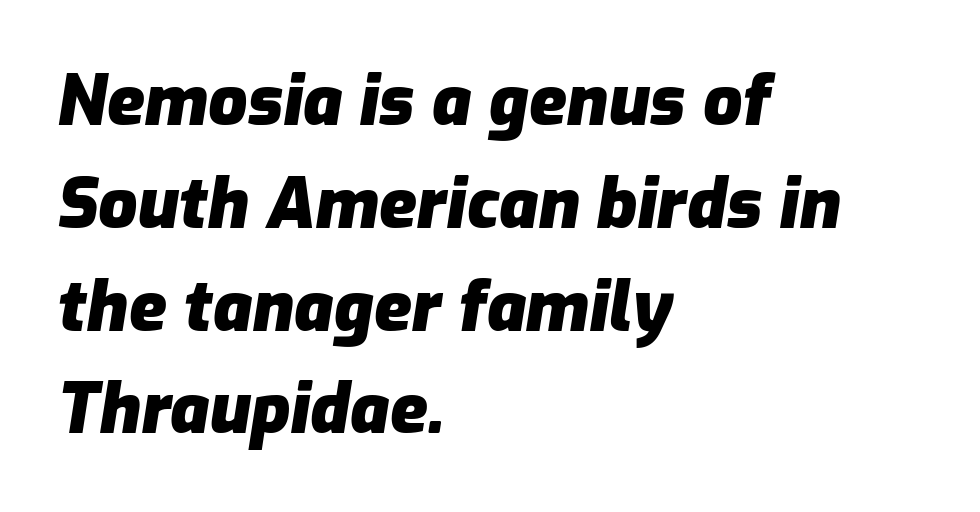
Notice how thick the strokes are: this is what a full bold looks like. Nobody touched the tracking dial on this one. In CSS terms this would be text-align: left. The rendering uses natural spacing where letterforms have individual widths.
